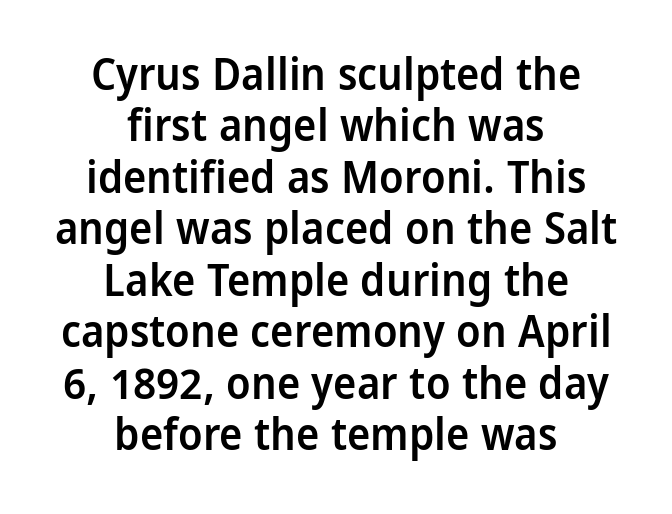
The image shows 44 px semibold, condensed sans-serif type, upright; set centered, line spacing 1.17x, normal letter spacing, not underlined; low stroke contrast and a large x-height.
